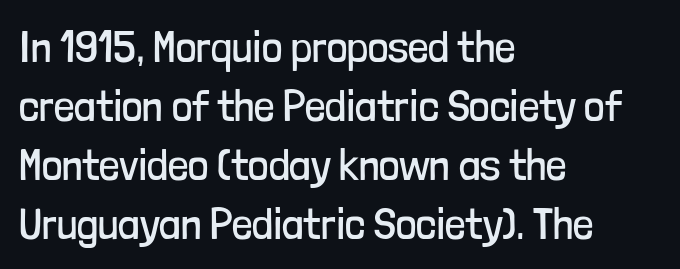
{"serif": "no", "italic": "no", "bold": "no", "weight": "regular", "width": "condensed", "stroke_contrast": "low", "x_height": "medium", "monospaced": "no", "underline": "no", "align": "left", "line_spacing": "normal", "line_spacing_ratio": 1.31, "letter_spacing": "normal", "letter_spacing_em": 0.0, "glyph_px": 45}
